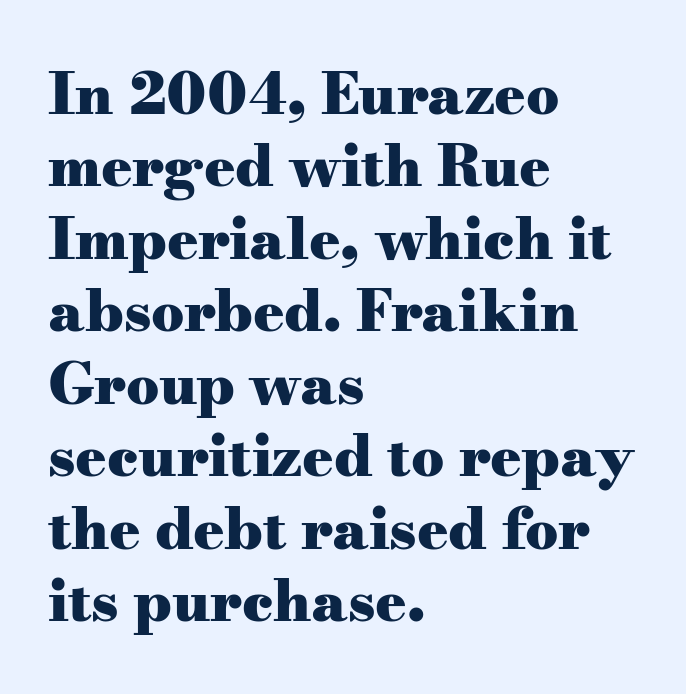
The image shows 58 px heavy, wide serif type, upright; set left-aligned, normal line spacing (1.25x), normal letter spacing, not underlined; medium stroke contrast and a small x-height.
